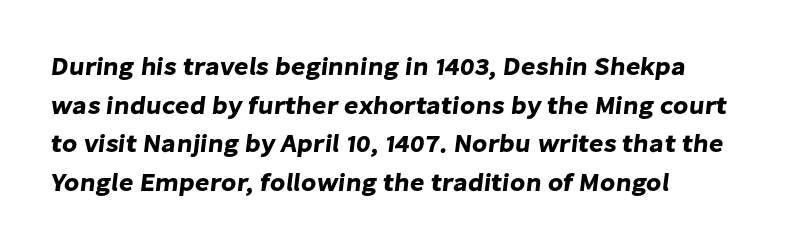
Horizontal alignment here is leftward, the default for most running prose. A typesetter would call this leading conventional body-copy spacing. The rendering keeps characters at their native spacing. Type without underlining.
